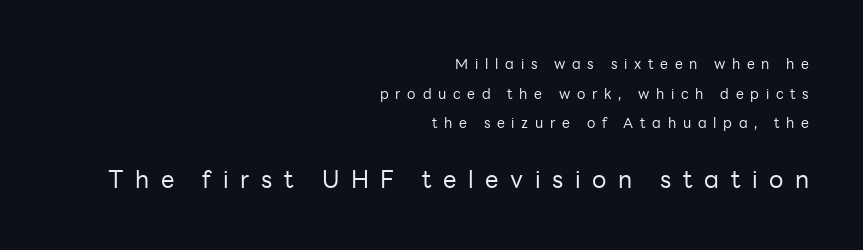
{"italic": "no", "bold": "no", "underline": "no", "align": "right", "line_spacing": "loose", "line_spacing_ratio": 2.12, "letter_spacing": "wide", "letter_spacing_em": 0.48, "larger_block": "second", "size_ratio": 1.71, "glyph_px": 24}
